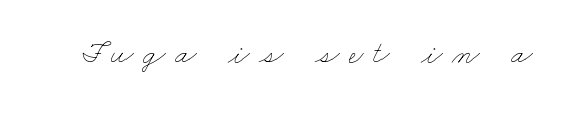
The image shows 32 px thin, wide type; set unusually wide letter spacing (+0.29 em), not underlined; low stroke contrast and a small x-height.
